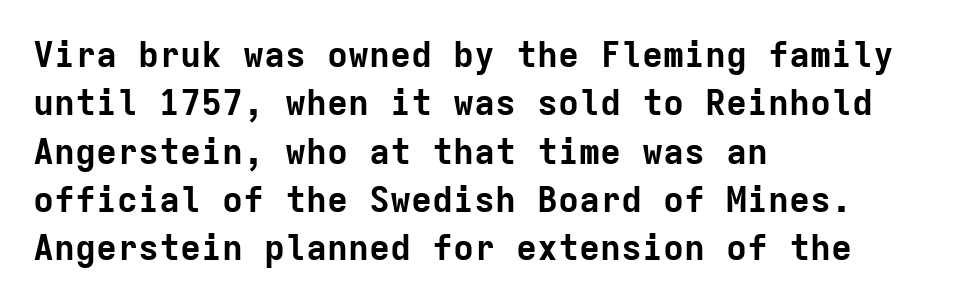
The image shows 35 px bold sans-serif type, upright, monospaced; set left-aligned, normal line spacing (1.38x), normal letter spacing, not underlined; low stroke contrast and a medium x-height.
